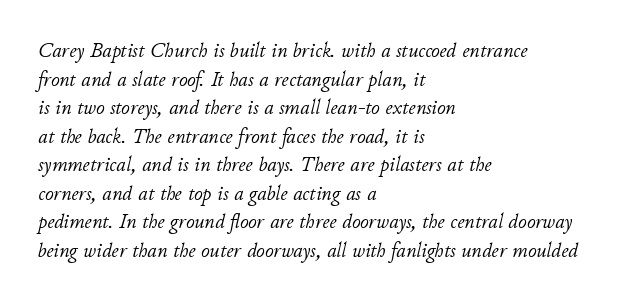
The image shows 21 px text type, italic (leaning right); set left-aligned, normal line spacing (1.36x), normal letter spacing, not underlined.
